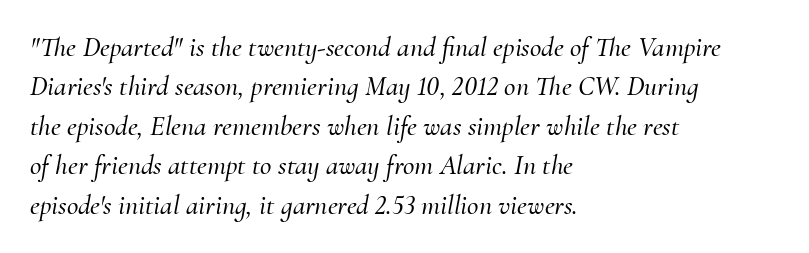
{"serif": "yes", "italic": "yes", "lean": "right", "slant_degrees": 10, "width": "normal", "stroke_contrast": "medium", "x_height": "small", "monospaced": "no", "underline": "no", "align": "left", "line_spacing": "normal", "line_spacing_ratio": 1.41, "letter_spacing": "normal", "letter_spacing_em": 0.0, "glyph_px": 28}
